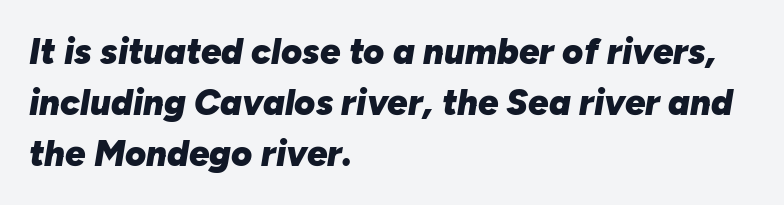
{"italic": "yes", "lean": "right", "slant_degrees": 10, "bold": "yes", "weight": "heavy", "width": "normal", "stroke_contrast": "low", "x_height": "medium", "monospaced": "no", "underline": "no", "align": "left", "line_spacing": "normal", "line_spacing_ratio": 1.42, "letter_spacing": "normal", "letter_spacing_em": 0.0, "glyph_px": 36}
